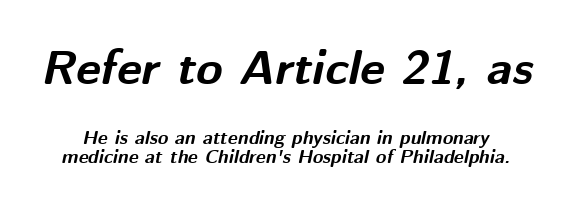
The image shows 48 px bold type, italic (leaning right); set tight line spacing (1.03x), normal letter spacing, not underlined; the first (top) block is 2.53x larger; medium stroke contrast and a medium x-height.
